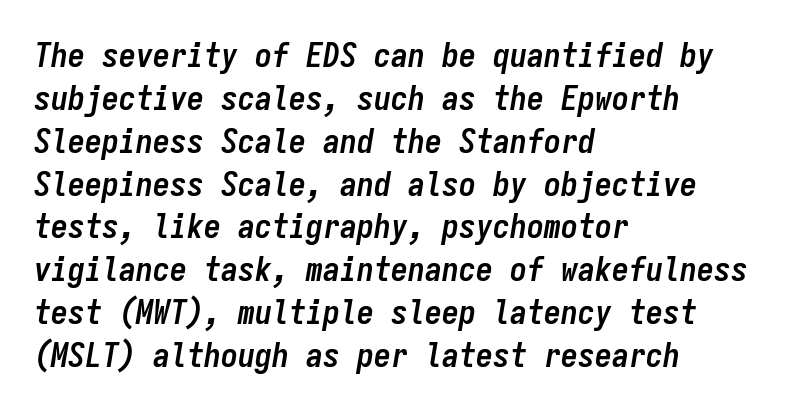
Q: Is the text bold? A: Yes.
Q: Is the text italic (slanted)? A: Yes, it leans right by about 9 degrees.
Q: Is the text underlined? A: No.
Q: How is the paragraph aligned? A: Left-aligned.
Q: Is the spacing between letters normal or unusually wide? A: Normal.
Q: Is the spacing between lines tight, normal or loose? A: Normal.
Q: Width (condensed, normal, or wide)? A: Condensed.
Q: Stroke contrast? A: Low.
Q: x-height? A: Medium.
Q: Monospaced? A: Yes.
